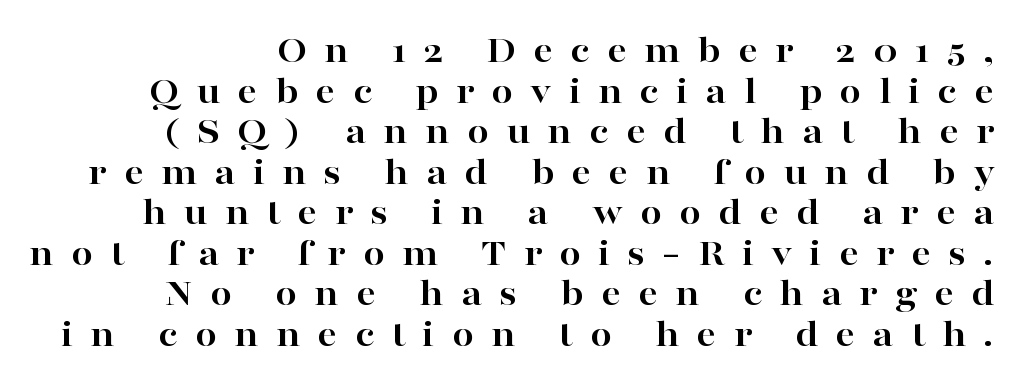
{"serif": "yes", "italic": "no", "bold": "yes", "weight": "bold", "width": "wide", "stroke_contrast": "high", "x_height": "medium", "monospaced": "no", "underline": "no", "line_spacing": "tight", "line_spacing_ratio": 1.04, "letter_spacing": "wide", "letter_spacing_em": 0.44, "glyph_px": 39}
